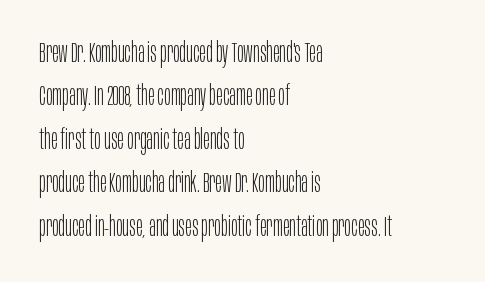
{"serif": "no", "italic": "no", "bold": "no", "weight": "light", "width": "condensed", "stroke_contrast": "low", "x_height": "large", "monospaced": "no", "underline": "no", "align": "left", "line_spacing": "normal", "line_spacing_ratio": 1.55, "letter_spacing": "normal", "letter_spacing_em": 0.0, "glyph_px": 28}
